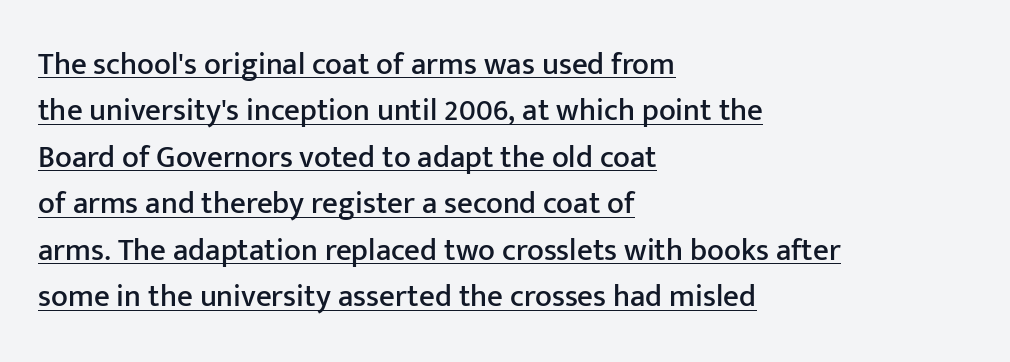
{"serif": "no", "italic": "no", "width": "normal", "stroke_contrast": "low", "x_height": "medium", "monospaced": "no", "underline": "yes", "align": "left", "line_spacing": "normal", "line_spacing_ratio": 1.5, "letter_spacing": "normal", "letter_spacing_em": 0.0, "glyph_px": 31}
